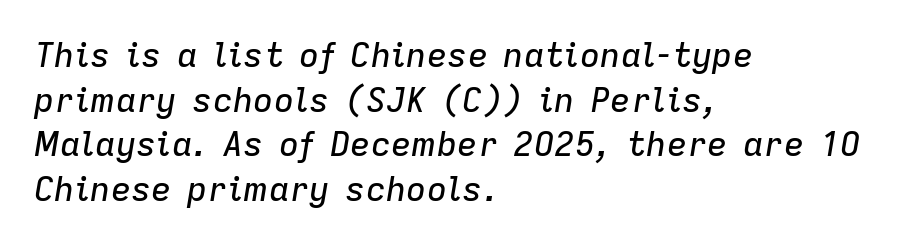
The image shows 34 px text type, italic (leaning right); set left-aligned, normal line spacing (1.31x), normal letter spacing, not underlined; low stroke contrast and a medium x-height.
